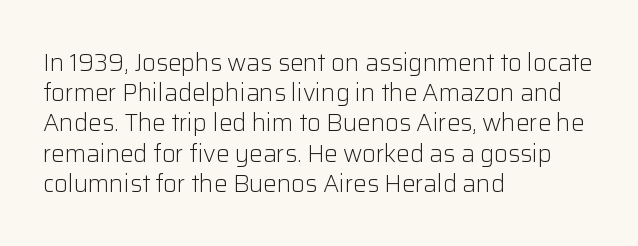
The weight would be labelled regular, book, light, or lighter still. Every stem runs plumb, perpendicular to the baseline. Descender tails drop into unmarked territory. One glance says typical: line gaps are just what's usual.
